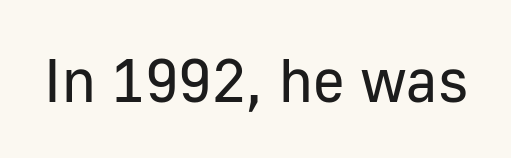
The image shows 61 px regular-weight sans-serif type, upright; set normal letter spacing, not underlined; low stroke contrast and a medium x-height.
